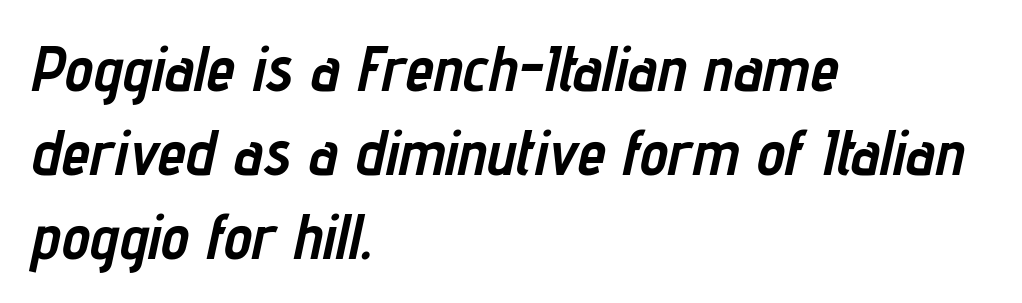
The image shows 64 px semibold, condensed type, italic (leaning right); set left-aligned, normal line spacing (1.31x), normal letter spacing, not underlined; low stroke contrast and a medium x-height.
